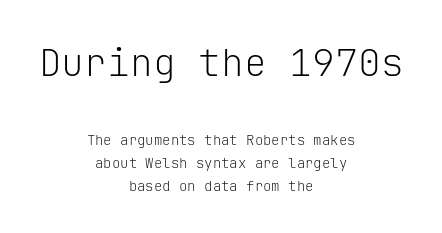
The image shows 38 px light sans-serif type, upright, monospaced; set centered, normal line spacing (1.64x), normal letter spacing, not underlined; the first (top) block is 2.71x larger; low stroke contrast and a medium x-height.
